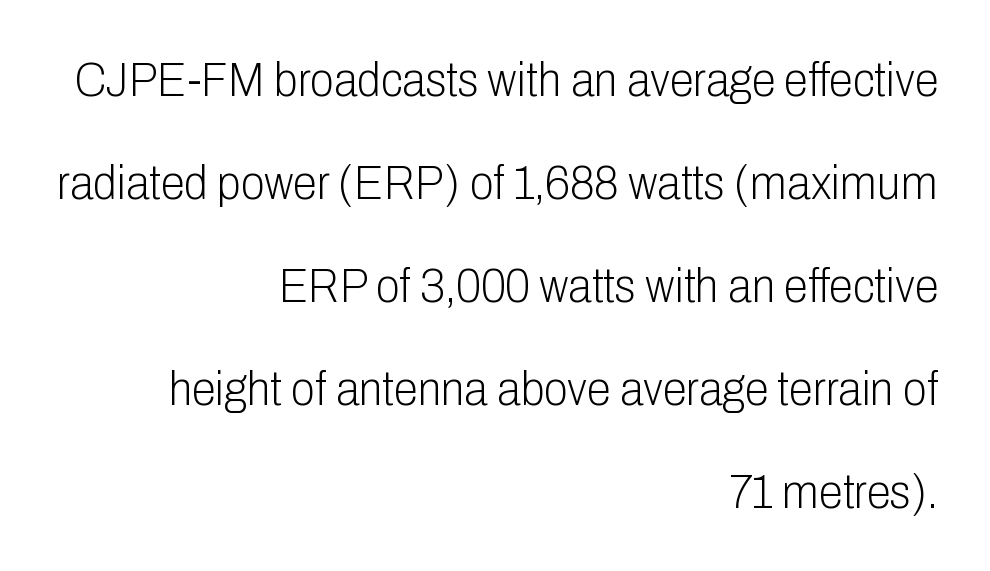
{"serif": "no", "italic": "no", "bold": "no", "weight": "light", "width": "condensed", "stroke_contrast": "low", "x_height": "medium", "monospaced": "no", "underline": "no", "align": "right", "line_spacing": "loose", "line_spacing_ratio": 2.1, "letter_spacing": "normal", "letter_spacing_em": 0.0, "glyph_px": 49}
